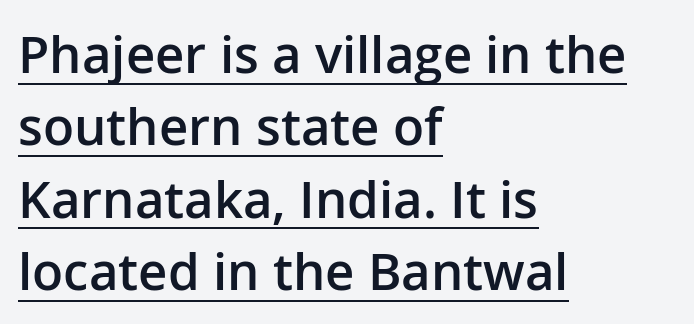
Quick note: underline on. The ragged edge is on the right, which tells us the setting is flush left. Classification — sans serif. These lines carry some extra weight — a demibold, not a full bold. This sample has the flowing, uneven cadence of proportional lettering. Compared with typical paragraphs, the rows here are spaced about the same.
